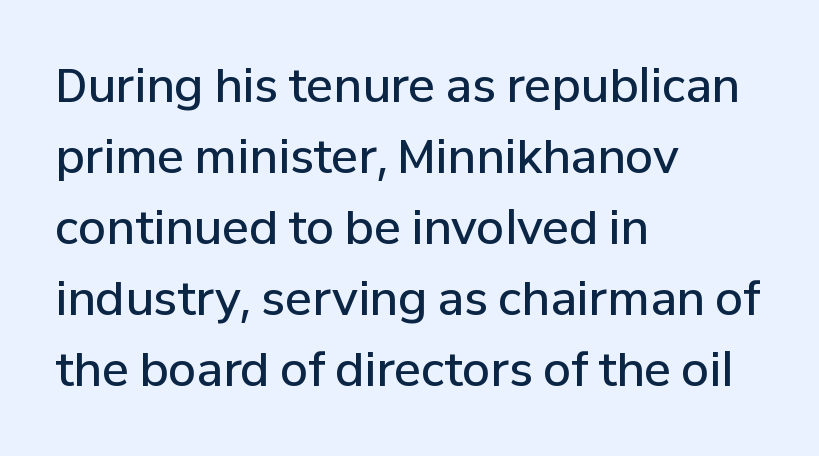
The image shows 45 px semibold sans-serif type, upright; set left-aligned, normal line spacing (1.58x), normal letter spacing, not underlined; low stroke contrast and a medium x-height.
